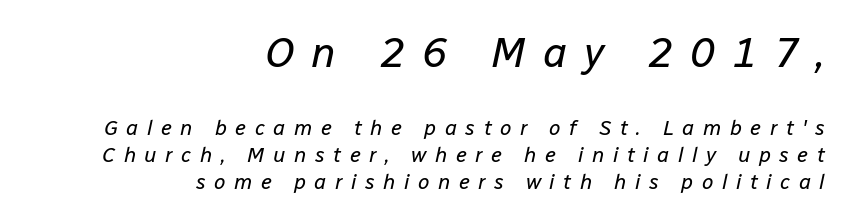
The image shows 42 px regular-weight type, italic (leaning right); set right-aligned, normal line spacing (1.29x), unusually wide letter spacing (+0.4 em), not underlined; the first (top) block is 2.0x larger; low stroke contrast and a medium x-height.
